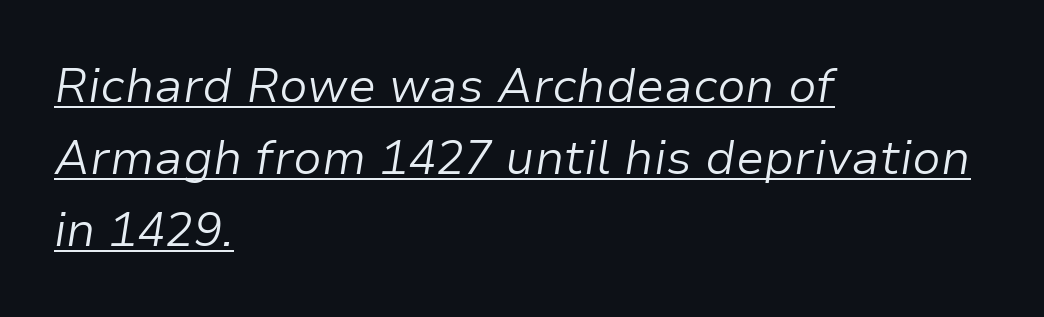
The image shows 47 px light type, italic (leaning right); set left-aligned, normal line spacing (1.53x), normal letter spacing, underlined; low stroke contrast and a medium x-height.
